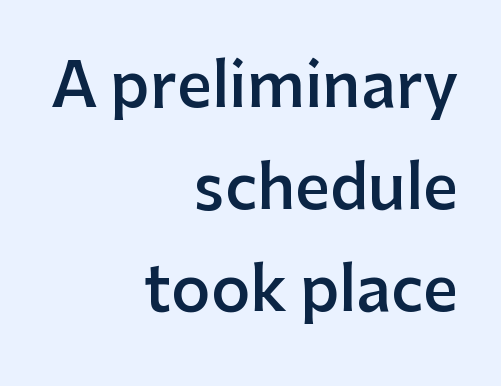
Q: Is the text bold? A: Semi-bold.
Q: Is the text italic (slanted)? A: No, it is upright.
Q: Is the typeface a serif or a sans-serif typeface? A: Sans-serif.
Q: Is the text underlined? A: No.
Q: How is the paragraph aligned? A: Right-aligned.
Q: Is the spacing between letters normal or unusually wide? A: Normal.
Q: Is the spacing between lines tight, normal or loose? A: Normal.
Q: Width (condensed, normal, or wide)? A: Normal.
Q: Stroke contrast? A: Low.
Q: x-height? A: Medium.
Q: Monospaced? A: No.
